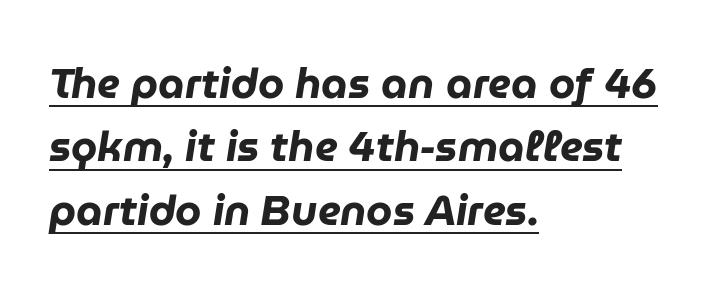
Short and long lines alike share a common starting point at left. Nothing unusual about the tracking: characters are spaced as the font intends. The passage shown is emphatically bold. Does a line run under the words? Yes, clearly. The passage shown is typed in a proportional face where columns would drift.
